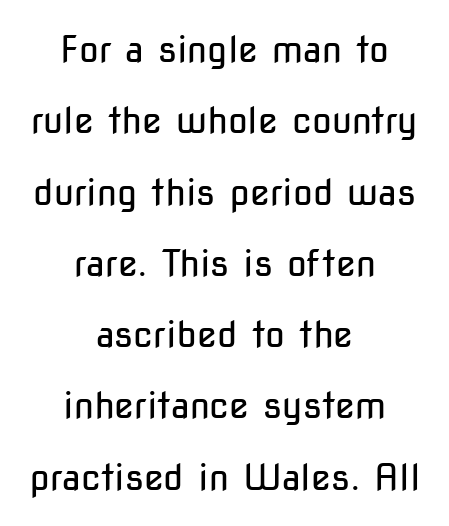
Q: Is the text bold? A: No.
Q: Is the text italic (slanted)? A: No, it is upright.
Q: Is the typeface a serif or a sans-serif typeface? A: Sans-serif.
Q: Is the text underlined? A: No.
Q: How is the paragraph aligned? A: Centered.
Q: Is the spacing between letters normal or unusually wide? A: Normal.
Q: Is the spacing between lines tight, normal or loose? A: Loose.
Q: Width (condensed, normal, or wide)? A: Condensed.
Q: Stroke contrast? A: Low.
Q: x-height? A: Medium.
Q: Monospaced? A: No.
